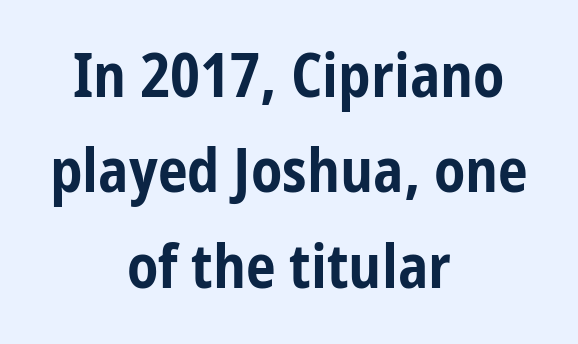
The letters stand upright; this is a roman face. Alignment: centered. The passage shown is typed in a proportional face where columns would drift. The letters carry no serifs — their stems end cleanly without finishing strokes. Descender tails drop into unmarked territory.
